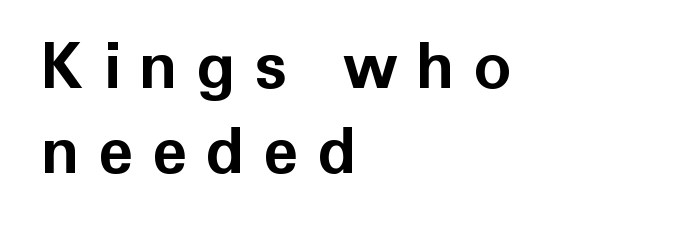
{"serif": "no", "italic": "no", "bold": "yes", "weight": "bold", "width": "normal", "stroke_contrast": "low", "x_height": "medium", "monospaced": "no", "underline": "no", "align": "left", "line_spacing": "normal", "line_spacing_ratio": 1.33, "letter_spacing": "wide", "letter_spacing_em": 0.29, "glyph_px": 64}
